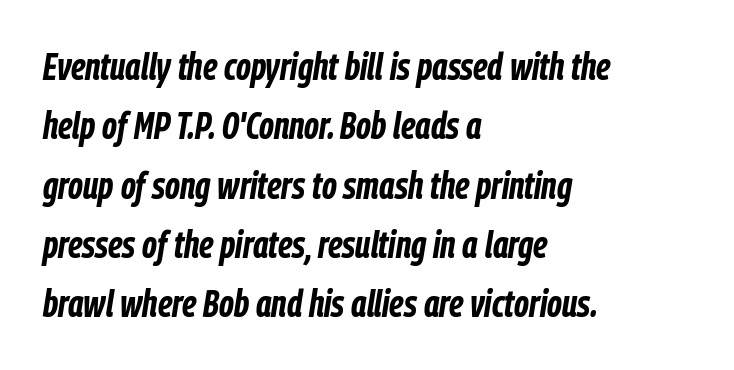
The strip under each line holds only bare page. Varying glyph widths throughout — classic text-font behaviour. Italic? Definitely — the glyphs are oblique. There is no visible air inserted between adjacent glyphs.
